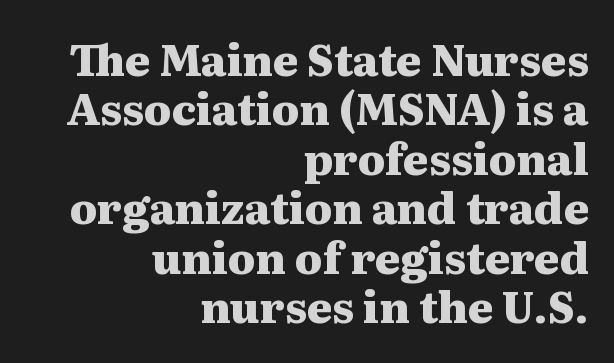
Q: Is the text bold? A: Yes.
Q: Is the text italic (slanted)? A: No, it is upright.
Q: Is the typeface a serif or a sans-serif typeface? A: Serif.
Q: Is the text underlined? A: No.
Q: How is the paragraph aligned? A: Right-aligned.
Q: Is the spacing between letters normal or unusually wide? A: Normal.
Q: Is the spacing between lines tight, normal or loose? A: Tight.
Q: Width (condensed, normal, or wide)? A: Wide.
Q: Stroke contrast? A: Medium.
Q: x-height? A: Medium.
Q: Monospaced? A: No.
